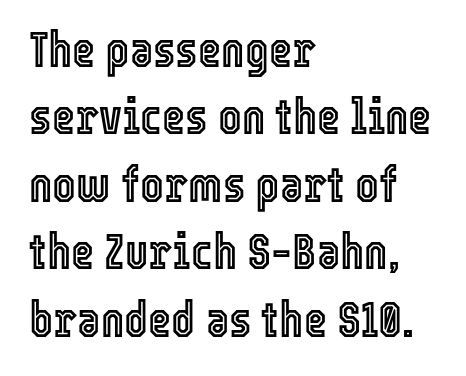
The image shows 50 px condensed type, upright; set left-aligned, normal line spacing (1.35x), normal letter spacing, not underlined; a medium x-height.
